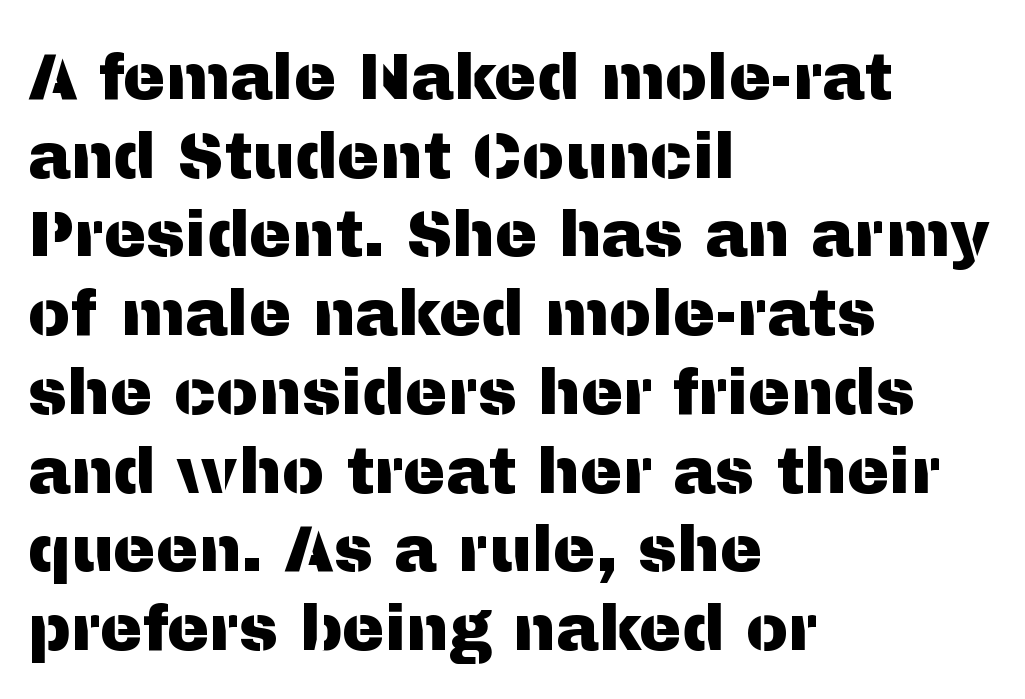
The type family on display is of the sans-serif kind. Each line starts at the same left margin while the right side varies. Spacing verdict: proportional, widths tailored to each character. Ascenders rise straight up at ninety degrees. Observe the ordinary spacing: letters are neighbours, not strangers. Each row of text sits above clean, open space.
